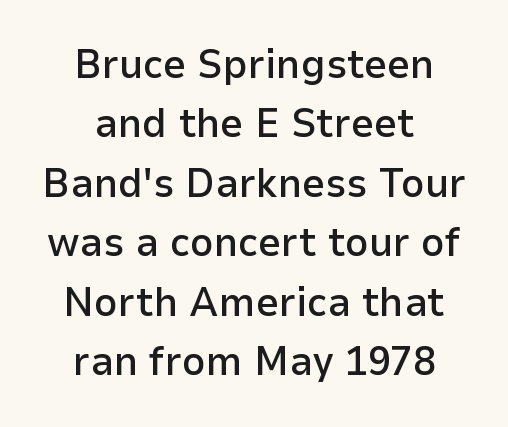
Q: Is the text bold? A: Semi-bold.
Q: Is the text italic (slanted)? A: No, it is upright.
Q: Is the typeface a serif or a sans-serif typeface? A: Sans-serif.
Q: Is the text underlined? A: No.
Q: How is the paragraph aligned? A: Centered.
Q: Is the spacing between letters normal or unusually wide? A: Normal.
Q: Is the spacing between lines tight, normal or loose? A: Normal.
Q: Width (condensed, normal, or wide)? A: Normal.
Q: Stroke contrast? A: Low.
Q: x-height? A: Medium.
Q: Monospaced? A: No.
